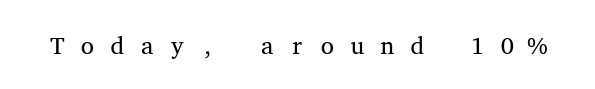
The passage shown has open, widely tracked lettering throughout. Stroke mass is kept to a normal reading level or below. The font's upright variant was chosen for this text. Bare-footed words on every line.
